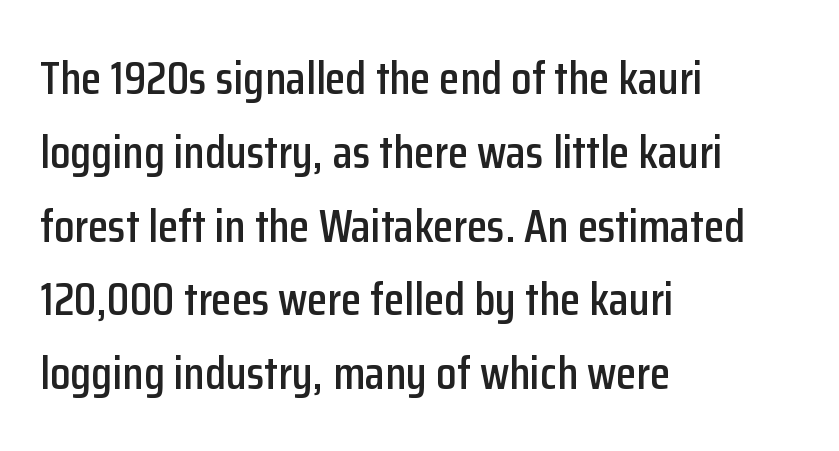
{"serif": "no", "italic": "no", "width": "condensed", "stroke_contrast": "low", "x_height": "medium", "monospaced": "no", "underline": "no", "align": "left", "line_spacing": "normal", "line_spacing_ratio": 1.57, "letter_spacing": "normal", "letter_spacing_em": 0.0, "glyph_px": 47}
